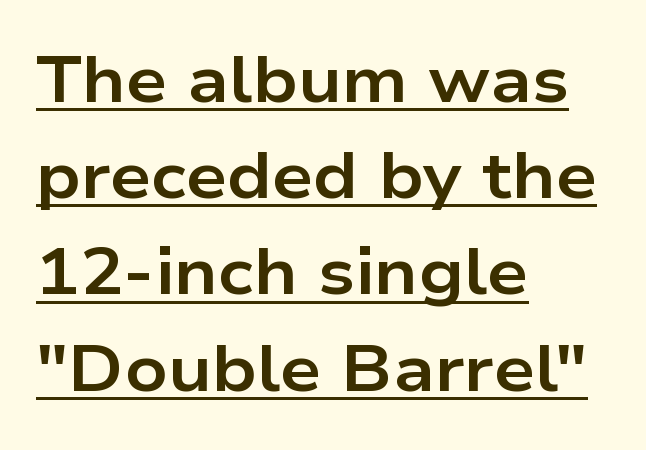
Emphasis is given by a line drawn under the lettering. Horizontal alignment here is leftward, the default for most running prose. Does the weight exceed regular? Yes, all the way to bold. A roman cut, with each character standing at attention. These lines are rendered in a variable-pitch font. The text was rendered using a sans face with plain stroke endings.
